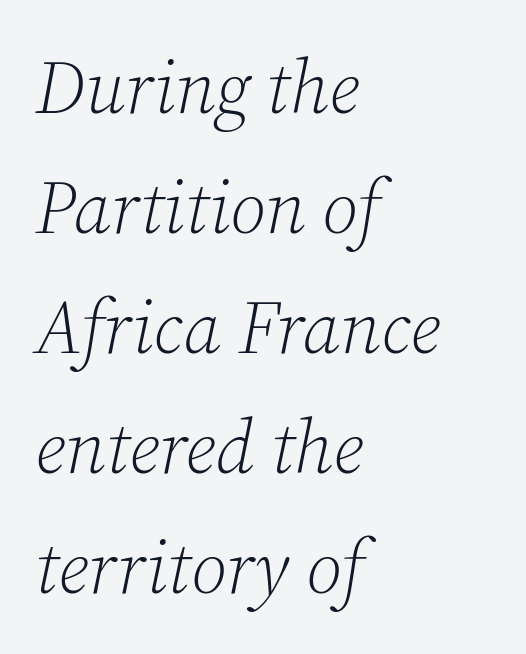
Casual observation: everything's shoved over to the left. The typography opts for an oblique posture over an upright one. Small tapered or slab feet sit at the stroke ends, so this counts as serif. Is this a fixed-width face? No — the glyphs have proportional, varying widths. Students, note that the glyphs here touch the page at normal intervals.
